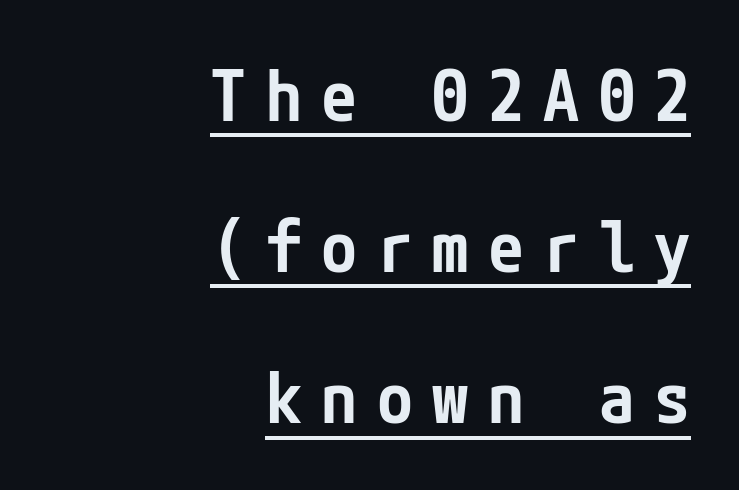
{"serif": "no", "italic": "no", "bold": "semi", "weight": "semibold", "width": "condensed", "stroke_contrast": "low", "x_height": "medium", "underline": "yes", "align": "right", "line_spacing": "loose", "line_spacing_ratio": 2.1, "letter_spacing": "wide", "letter_spacing_em": 0.27, "glyph_px": 72}
